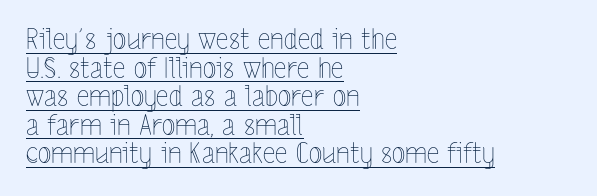
The weight would be labelled regular, book, light, or lighter still. You could not count columns in this text — the font is proportionally spaced. Nope, not italic — everything's standing straight. Spacing between characters is what you'd get straight out of the box. Somebody hit Ctrl+U on this one — the words are underlined. The leading is snug, giving the passage a crowded texture.
